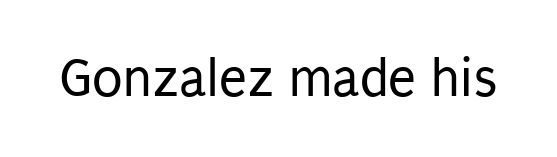
{"serif": "no", "italic": "no", "bold": "no", "weight": "regular", "width": "condensed", "stroke_contrast": "low", "x_height": "large", "monospaced": "no", "underline": "no", "letter_spacing": "normal", "letter_spacing_em": 0.0, "glyph_px": 56}
